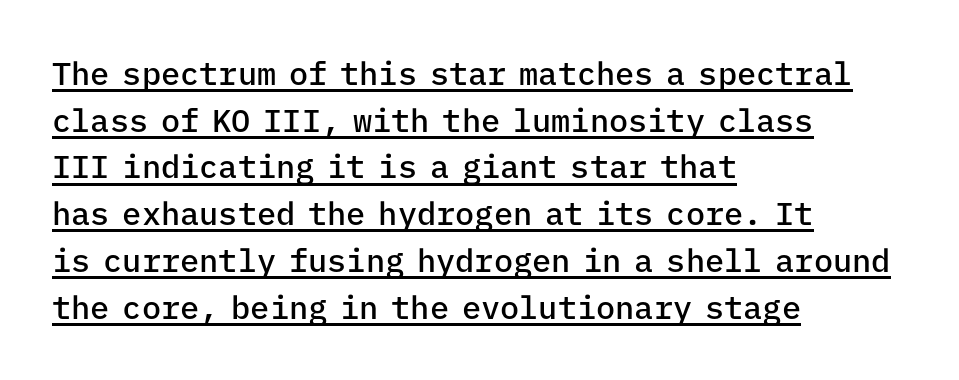
Compared with typical body copy, the letter spacing here is the same. This sample carries an underscore along the baseline area. Every stem runs plumb, perpendicular to the baseline. Reading down the column, the eye jumps a familiar distance to each next line. The font family rendered here belongs to the sans-serif group. Think of a typewriter: that constant character pitch is what you see here.
